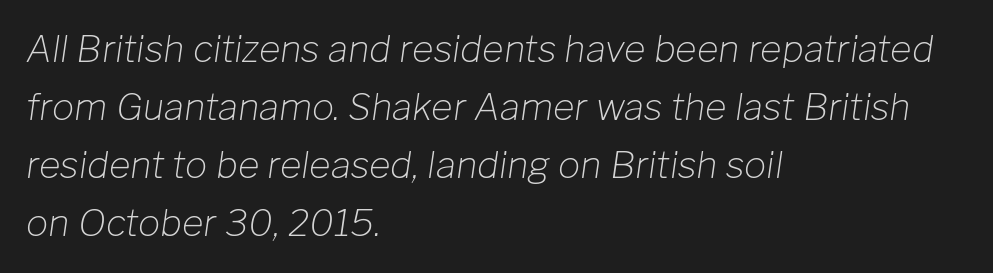
The image shows 37 px light type, italic (leaning right); set left-aligned, normal line spacing (1.57x), normal letter spacing, not underlined; low stroke contrast and a medium x-height.
